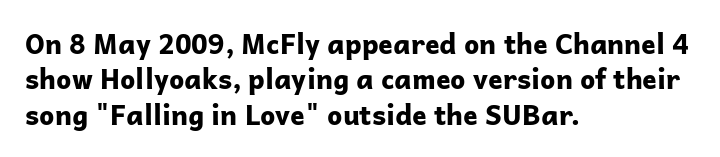
Q: Is the text bold? A: Yes.
Q: Is the text italic (slanted)? A: No, it is upright.
Q: Is the text underlined? A: No.
Q: How is the paragraph aligned? A: Left-aligned.
Q: Is the spacing between letters normal or unusually wide? A: Normal.
Q: Is the spacing between lines tight, normal or loose? A: Normal.
